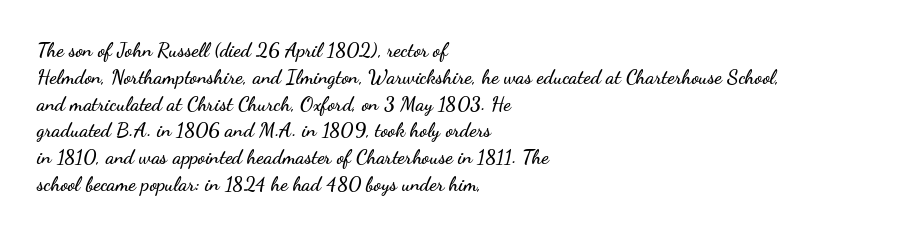
The vertical gap from one line to the next is medium. The letters sit at their default tracking, neither squeezed nor spread. A student would call this left alignment; a typographer would say flush left, rag right.
